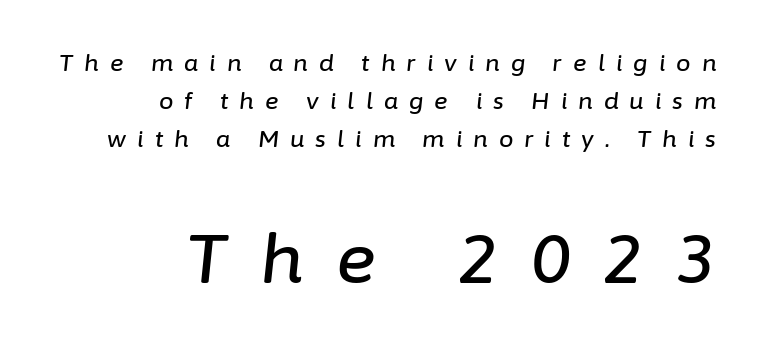
{"italic": "yes", "lean": "right", "slant_degrees": 6, "width": "normal", "stroke_contrast": "low", "x_height": "medium", "monospaced": "no", "underline": "no", "align": "right", "line_spacing": "normal", "line_spacing_ratio": 1.66, "letter_spacing": "wide", "letter_spacing_em": 0.48, "larger_block": "second", "size_ratio": 2.96, "glyph_px": 68}
